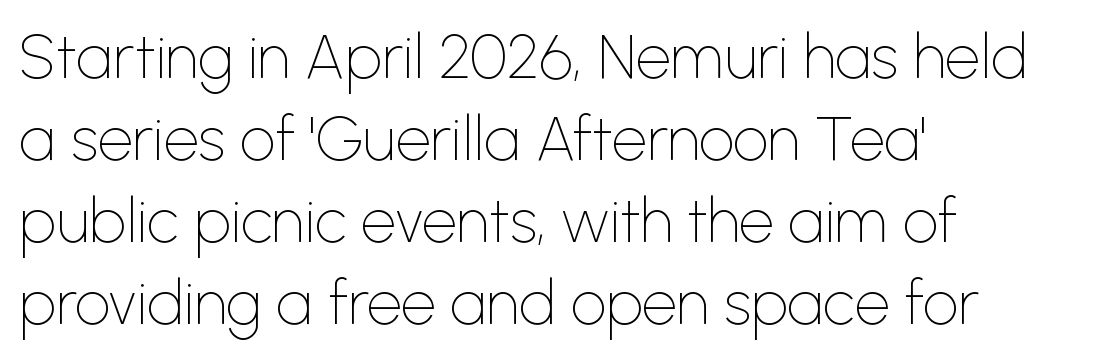
The image shows 62 px thin sans-serif type, upright; set left-aligned, normal line spacing (1.32x), normal letter spacing, not underlined; low stroke contrast and a medium x-height.
